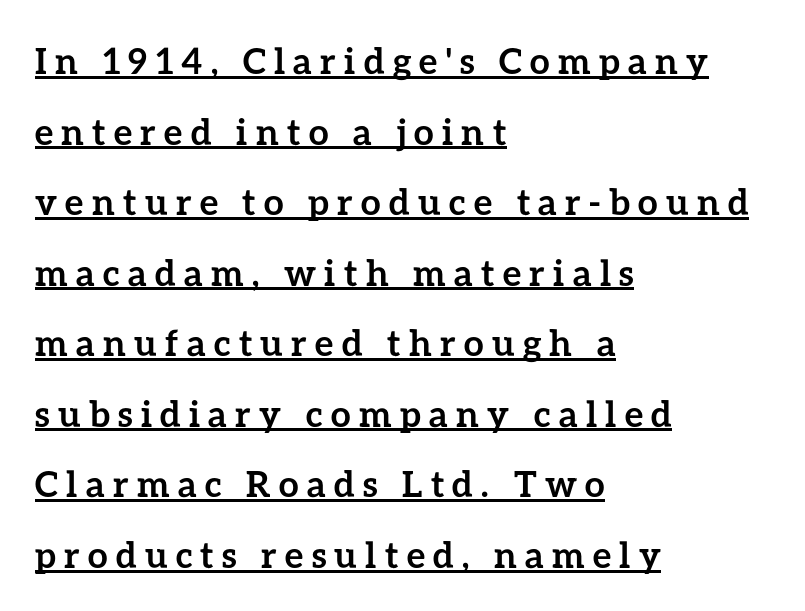
This sample trades compactness for vertical openness between lines. Visually the block forms a straight wall on the left and a jagged coastline on the right. Caption: lettering with a line underneath. If you drew a line through each stem, it would be perfectly vertical.
